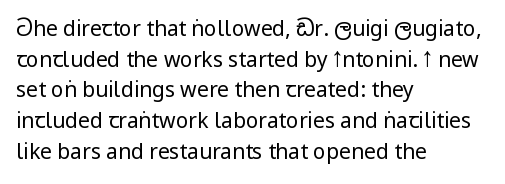
The strip under each line holds only bare page. The lines in this sample share a left origin and differ only in where they stop. The block of text has a typical density, with ordinary space between rows. A typesetter would call this zero additional tracking. Each stroke keeps to a modest, everyday thickness or less. Style check: upright.
